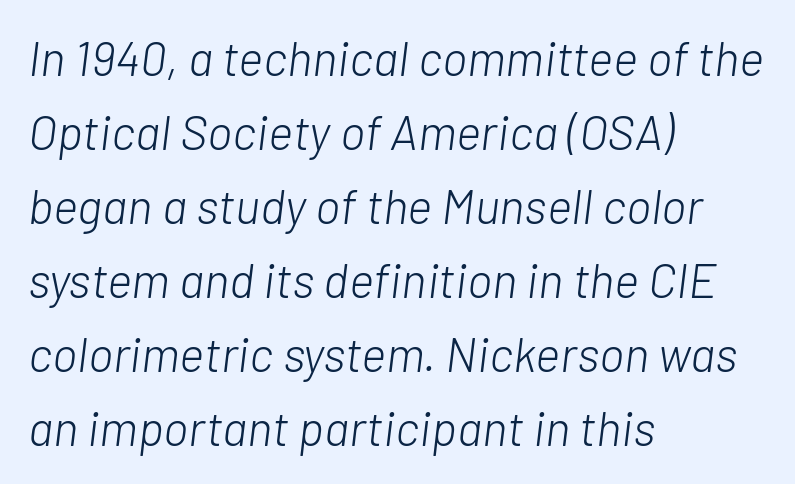
The passage shown leans; its letterforms are oblique. The lines are quadded left. Anything drawn beneath the words? Only blank space. If you measured baseline to baseline, you'd find a middling distance. These lines are rendered in a variable-pitch font. Ink coverage per letter is moderate at most.
